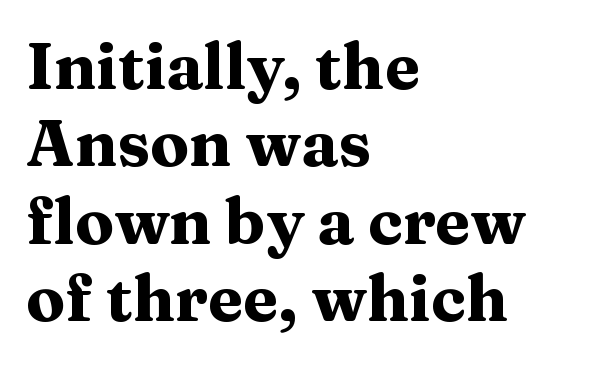
The ragged edge is on the right, which tells us the setting is flush left. Type without underlining. Note the varied advance widths — an 'i' is clearly narrower than an 'm'. Look at the tracking — it's just the regular setting, nothing added.
